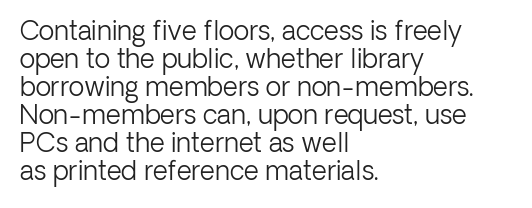
The image shows 26 px text type, upright; set left-aligned, tight line spacing (1.08x), normal letter spacing, not underlined.
